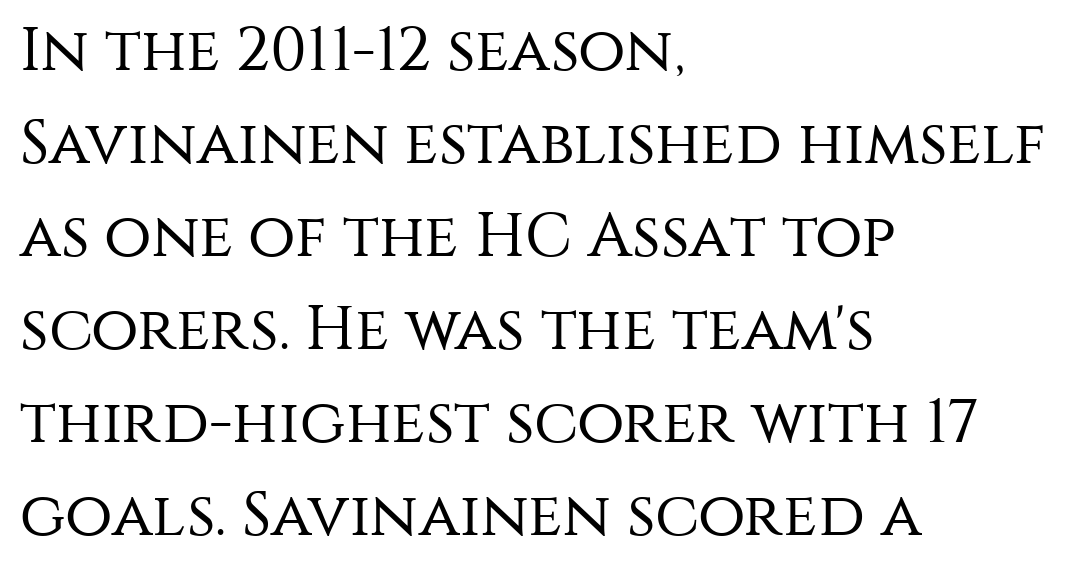
The type family on display is of the sans-serif kind. A clean baseline with only descenders dipping below it. The passage is arranged the way most books set body copy — flush left. You could call the tracking neutral — neither tight nor loose.
